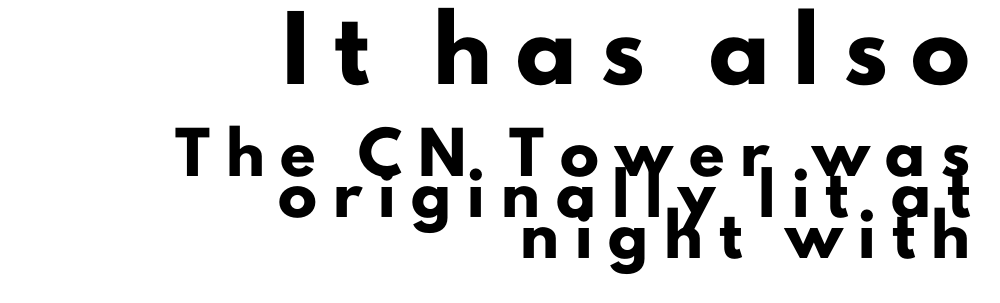
Lines of text with bare space underneath. This sample has the flowing, uneven cadence of proportional lettering. Layout note: lines flush right. Set as a true bold cut, around the 700 mark.
